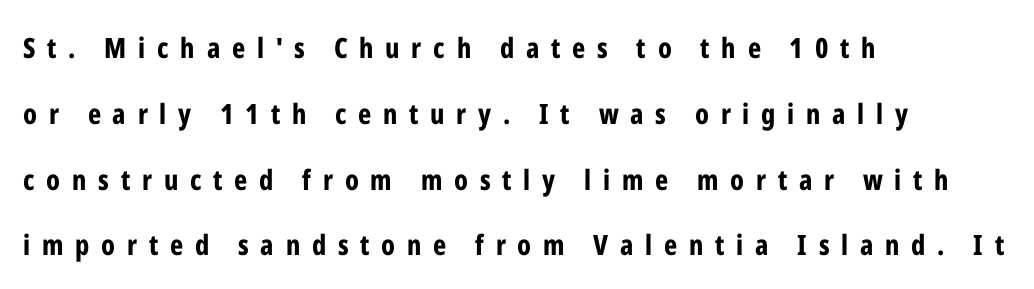
The image shows 28 px bold, condensed sans-serif type, upright; set left-aligned, loose line spacing (2.35x), unusually wide letter spacing (+0.42 em), not underlined; low stroke contrast and a medium x-height.
